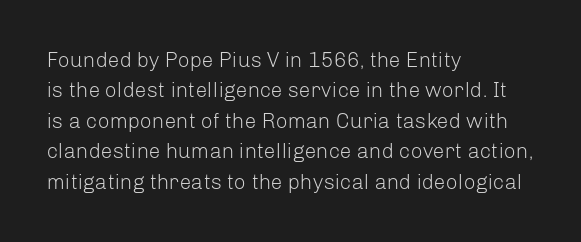
The image shows 21 px text type, upright; set left-aligned, normal line spacing (1.45x), normal letter spacing, not underlined.
